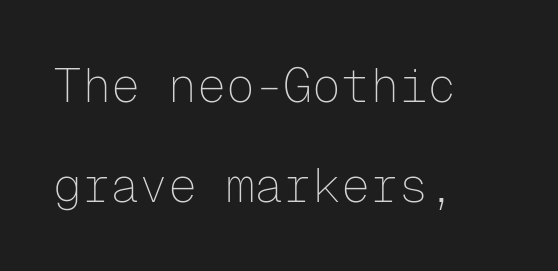
Is the stroke heavy? The answer is a plain regular-or-lighter. Every character here occupies the same horizontal width, giving the sample a typewriter-like rhythm. Is this a sans? Yes — the strokes have no serifs. Casual observation: everything's shoved over to the left.
